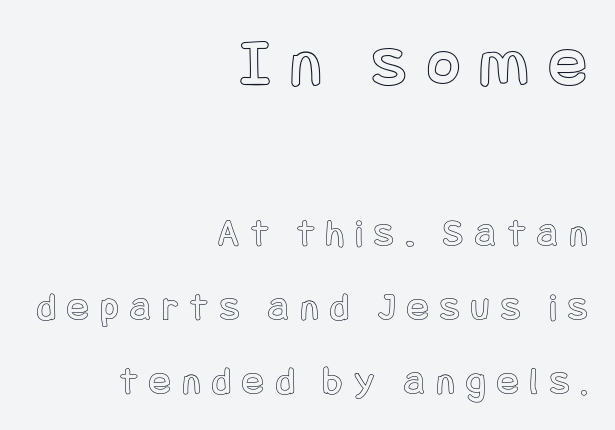
{"italic": "no", "width": "condensed", "x_height": "large", "underline": "no", "align": "right", "line_spacing_ratio": 1.85, "letter_spacing": "wide", "letter_spacing_em": 0.3, "larger_block": "first", "size_ratio": 1.75, "glyph_px": 70}
